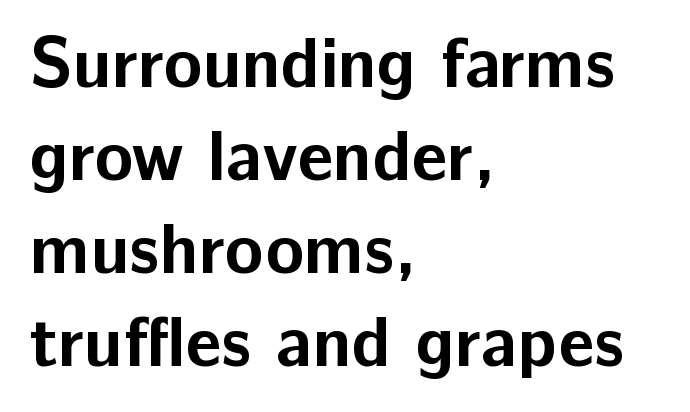
Look at the stroke-to-counter ratio: heavy, a bold. The glyphs are unaccompanied by any horizontal stroke below them. Typeset ragged right — the left edge is the straight one. These lines keep a tight, regular rhythm from letter to letter. Is this a sans? Yes — the strokes have no serifs.
